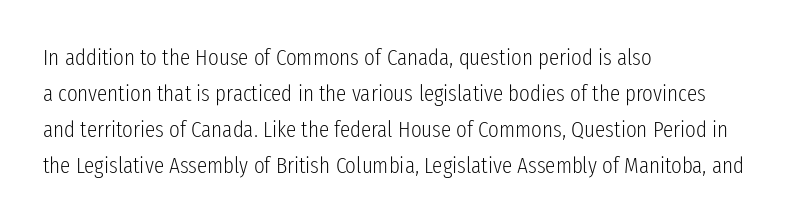
Q: Is the text bold? A: No.
Q: Is the text italic (slanted)? A: No, it is upright.
Q: Is the text underlined? A: No.
Q: How is the paragraph aligned? A: Left-aligned.
Q: Is the spacing between letters normal or unusually wide? A: Normal.
Q: Is the spacing between lines tight, normal or loose? A: Normal.
